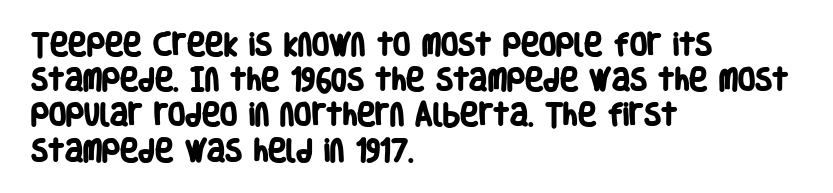
Q: Is the text bold? A: Yes.
Q: Is the text underlined? A: No.
Q: How is the paragraph aligned? A: Left-aligned.
Q: Is the spacing between letters normal or unusually wide? A: Normal.
Q: Is the spacing between lines tight, normal or loose? A: Normal.
